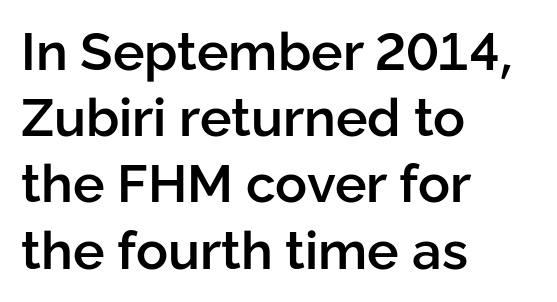
The image shows 53 px semibold sans-serif type, upright; set left-aligned, normal line spacing (1.25x), normal letter spacing, not underlined; low stroke contrast and a medium x-height.
